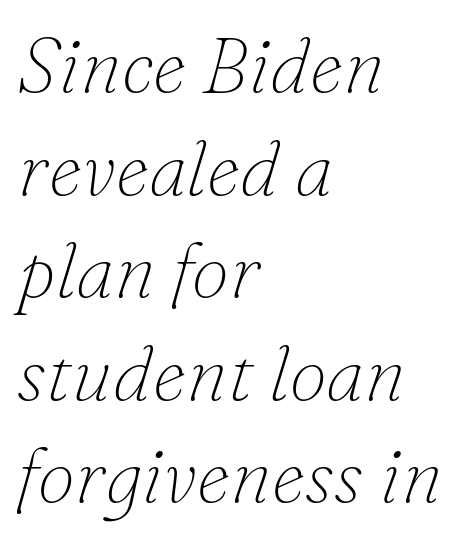
Q: Is the text bold? A: No.
Q: Is the text italic (slanted)? A: Yes, it leans right by about 16 degrees.
Q: Is the typeface a serif or a sans-serif typeface? A: Serif.
Q: Is the text underlined? A: No.
Q: How is the paragraph aligned? A: Left-aligned.
Q: Is the spacing between letters normal or unusually wide? A: Normal.
Q: Is the spacing between lines tight, normal or loose? A: Normal.
Q: Width (condensed, normal, or wide)? A: Normal.
Q: Stroke contrast? A: Low.
Q: x-height? A: Small.
Q: Monospaced? A: No.
